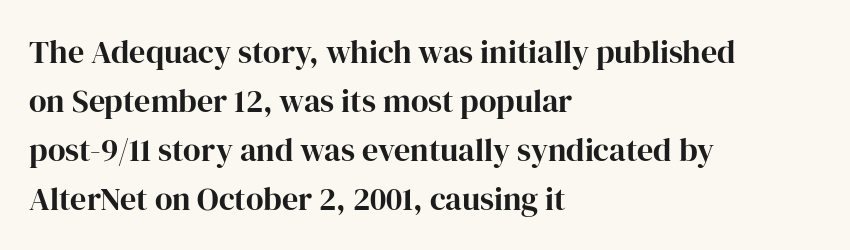
The image shows 32 px bold serif type, upright; set left-aligned, normal line spacing (1.53x), normal letter spacing, not underlined; high stroke contrast and a medium x-height.
